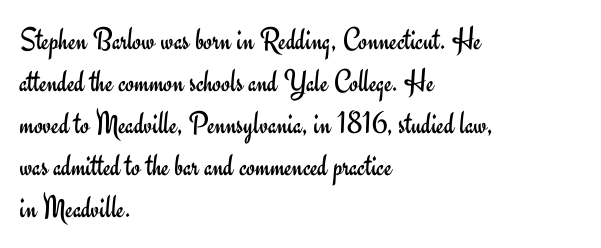
The image shows 32 px regular-weight sans-serif type; set left-aligned, normal line spacing (1.31x), normal letter spacing, not underlined; low stroke contrast and a small x-height.
